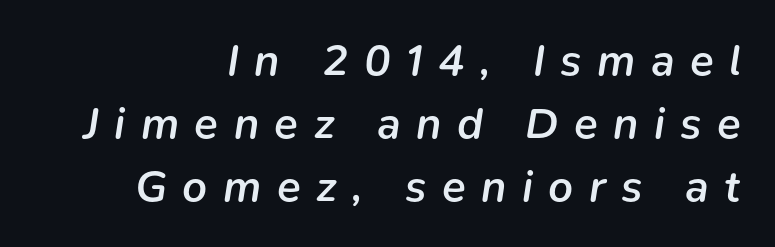
Only glyphs here, with clear space below each row. If you drew a ruler down the right edge, every line would touch it. A fair bit of extra ink — the face is semibold, not bold. Compared with typical body copy, the letter spacing here is much looser. The text carries the slant typical of an italic or oblique font.
